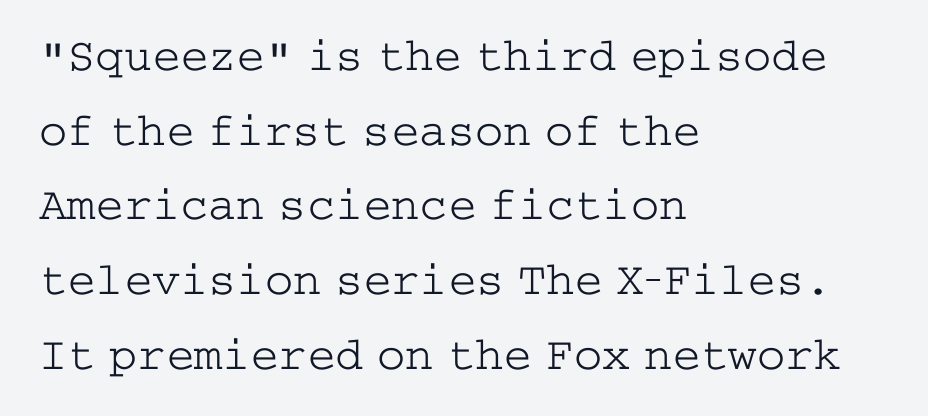
Q: Is the text bold? A: No.
Q: Is the text italic (slanted)? A: No, it is upright.
Q: Is the typeface a serif or a sans-serif typeface? A: Serif.
Q: Is the text underlined? A: No.
Q: How is the paragraph aligned? A: Left-aligned.
Q: Is the spacing between letters normal or unusually wide? A: Normal.
Q: Is the spacing between lines tight, normal or loose? A: Normal.
Q: Width (condensed, normal, or wide)? A: Wide.
Q: Stroke contrast? A: Low.
Q: x-height? A: Medium.
